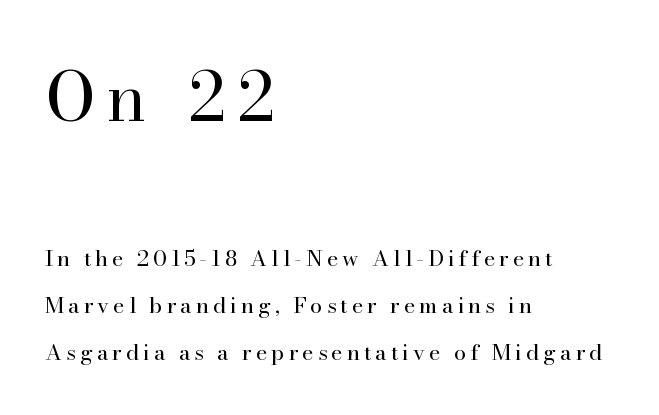
Think of a printed novel: that variable character pitch is what you see here. The paragraph shown leans on its left margin. Unmarked baselines from the first word to the last. Nope, not italic — everything's standing straight. Does the leading feel generous? Absolutely, it's lavish.
